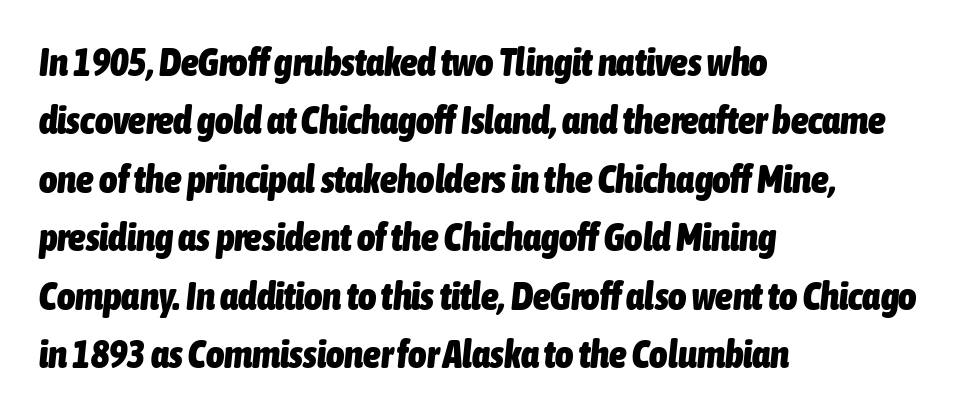
{"italic": "yes", "lean": "right", "slant_degrees": 6, "bold": "yes", "weight": "heavy", "width": "condensed", "stroke_contrast": "low", "x_height": "medium", "monospaced": "no", "underline": "no", "align": "left", "line_spacing": "normal", "line_spacing_ratio": 1.5, "letter_spacing": "normal", "letter_spacing_em": 0.0, "glyph_px": 39}
